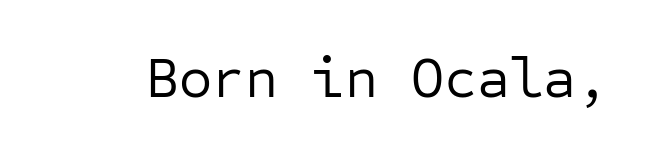
Q: Is the text bold? A: No.
Q: Is the text italic (slanted)? A: No, it is upright.
Q: Is the typeface a serif or a sans-serif typeface? A: Sans-serif.
Q: Is the text underlined? A: No.
Q: Is the spacing between letters normal or unusually wide? A: Normal.
Q: Width (condensed, normal, or wide)? A: Normal.
Q: Stroke contrast? A: Low.
Q: x-height? A: Medium.
Q: Monospaced? A: Yes.
